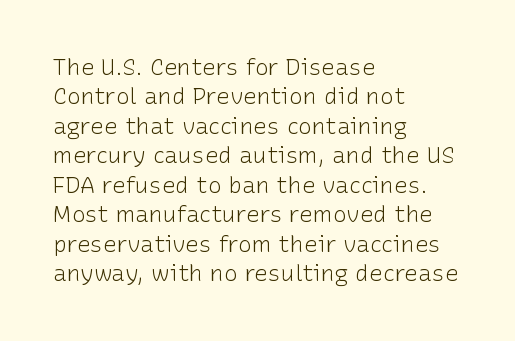
It's the straight-up-and-down kind of type. The face used here is rendered with its standard letterfit. The setting favours the left margin, as ordinary paragraphs usually do. This is not heavy type; no bold has been used. Interline gaps are of average width in this sample.
